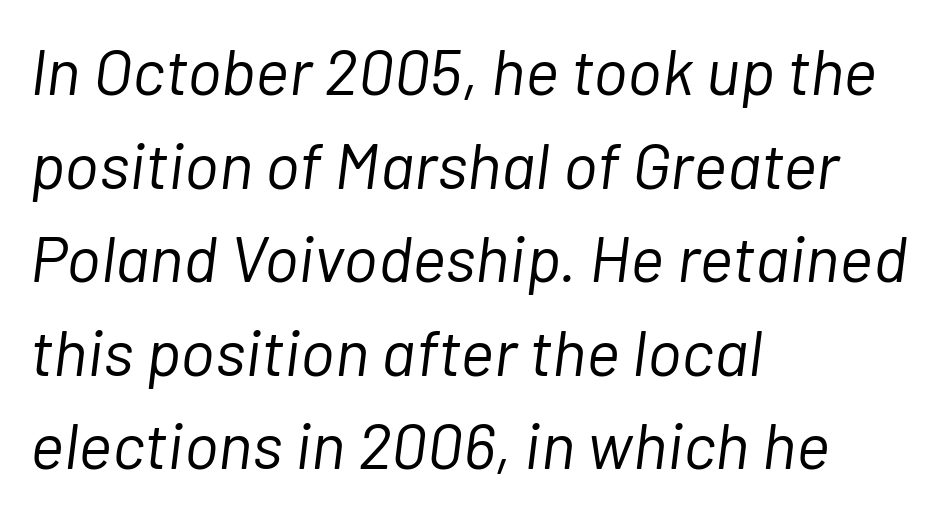
Q: Is the text bold? A: No.
Q: Is the text italic (slanted)? A: Yes, it leans right by about 7 degrees.
Q: Is the text underlined? A: No.
Q: How is the paragraph aligned? A: Left-aligned.
Q: Is the spacing between letters normal or unusually wide? A: Normal.
Q: Is the spacing between lines tight, normal or loose? A: Normal.
Q: Width (condensed, normal, or wide)? A: Normal.
Q: Stroke contrast? A: Low.
Q: x-height? A: Medium.
Q: Monospaced? A: No.
